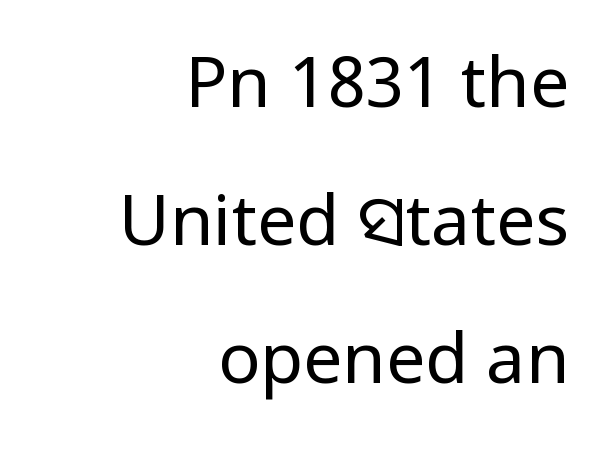
Q: Is the text bold? A: No.
Q: Is the text italic (slanted)? A: No, it is upright.
Q: Is the typeface a serif or a sans-serif typeface? A: Sans-serif.
Q: Is the text underlined? A: No.
Q: How is the paragraph aligned? A: Right-aligned.
Q: Is the spacing between letters normal or unusually wide? A: Normal.
Q: Is the spacing between lines tight, normal or loose? A: Loose.
Q: Width (condensed, normal, or wide)? A: Condensed.
Q: Stroke contrast? A: Low.
Q: x-height? A: Large.
Q: Monospaced? A: No.
